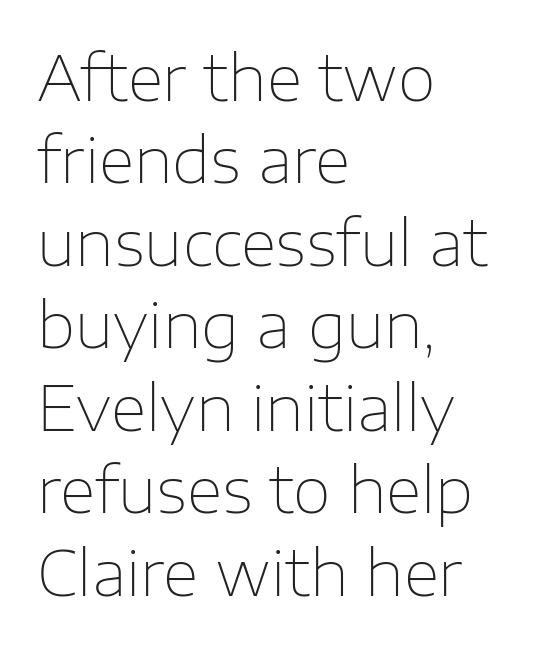
This rendering employs a face without finishing strokes, i.e., a sans-serif. This sample has the flowing, uneven cadence of proportional lettering. Whoever set this chose a conventional vertical rhythm. Default kerning and tracking; the words read as compact shapes.
